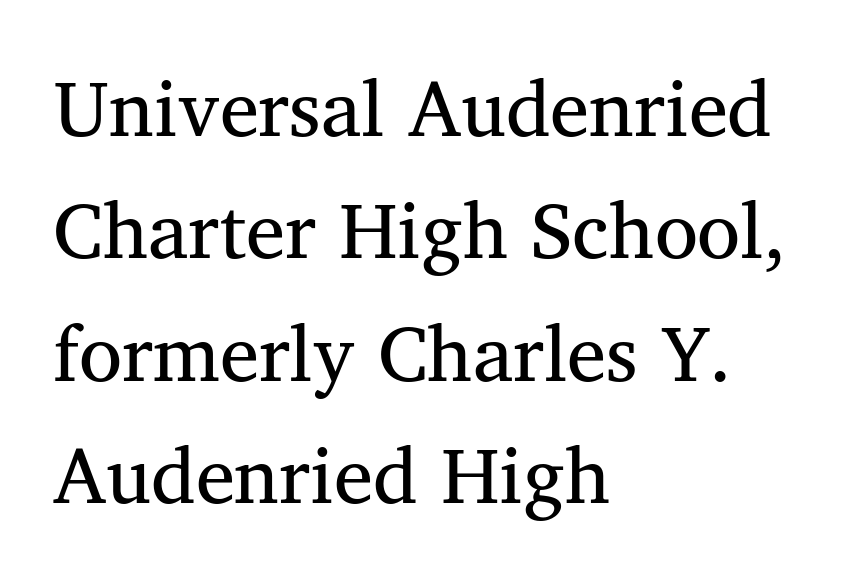
Q: Is the text bold? A: No.
Q: Is the text italic (slanted)? A: No, it is upright.
Q: Is the typeface a serif or a sans-serif typeface? A: Serif.
Q: Is the text underlined? A: No.
Q: How is the paragraph aligned? A: Left-aligned.
Q: Is the spacing between letters normal or unusually wide? A: Normal.
Q: Is the spacing between lines tight, normal or loose? A: Normal.
Q: Width (condensed, normal, or wide)? A: Normal.
Q: Stroke contrast? A: Medium.
Q: x-height? A: Medium.
Q: Monospaced? A: No.
